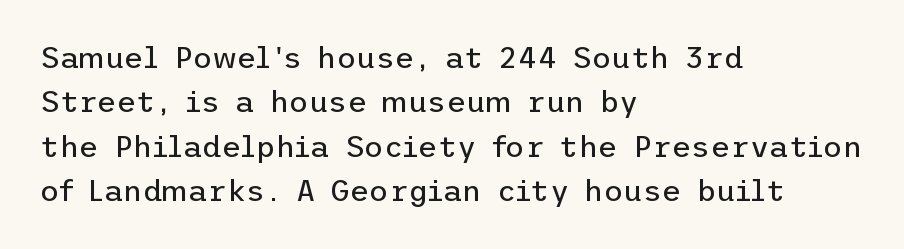
Q: Is the text bold? A: No.
Q: Is the text italic (slanted)? A: No, it is upright.
Q: Is the typeface a serif or a sans-serif typeface? A: Sans-serif.
Q: Is the text underlined? A: No.
Q: How is the paragraph aligned? A: Left-aligned.
Q: Is the spacing between letters normal or unusually wide? A: Normal.
Q: Is the spacing between lines tight, normal or loose? A: Normal.
Q: Width (condensed, normal, or wide)? A: Normal.
Q: Stroke contrast? A: Low.
Q: x-height? A: Medium.
